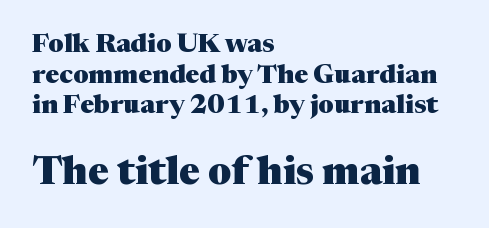
Q: Is the text bold? A: Yes.
Q: Is the text italic (slanted)? A: No, it is upright.
Q: Is the typeface a serif or a sans-serif typeface? A: Serif.
Q: Is the text underlined? A: No.
Q: How is the paragraph aligned? A: Left-aligned.
Q: Is the spacing between letters normal or unusually wide? A: Normal.
Q: Which block of text is set in a larger size, the first (top) or the second (bottom)? A: The second (bottom) one.
Q: Width (condensed, normal, or wide)? A: Normal.
Q: Stroke contrast? A: Medium.
Q: x-height? A: Medium.
Q: Monospaced? A: No.
